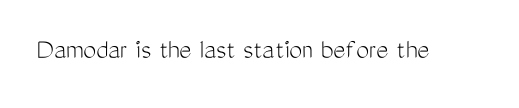
Compared with typical body copy, the letter spacing here is the same. Nothing sits at the stroke ends, so this counts as sans-serif. Varying glyph widths throughout — classic text-font behaviour. It's the straight-up-and-down kind of type. Weight: regular or lighter. Each row of text sits above clean, open space.
